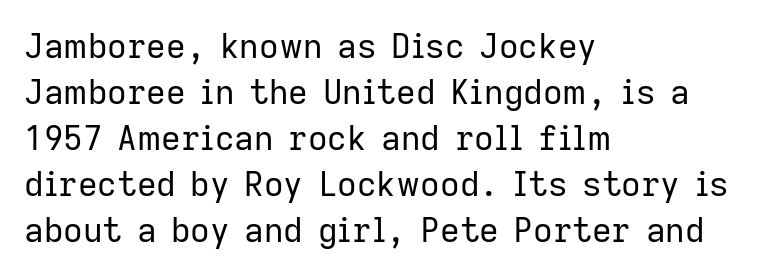
Underline: absent. A roman cut, with each character standing at attention. Compared with typical body copy, the letter spacing here is the same. Notice how descenders clear the ascenders below comfortably — that's standard leading. Each line starts at the same left margin while the right side varies.
